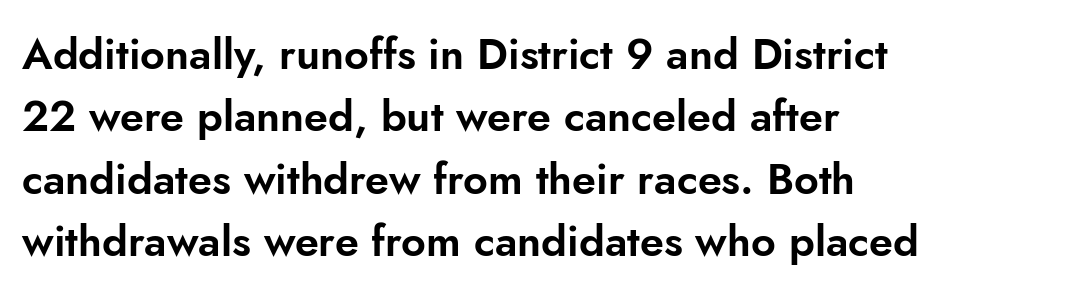
Short note: letters normally spaced. Quick note: interline space is typical. Classification — sans serif. Note the varied advance widths — an 'i' is clearly narrower than an 'm'. Upright lettering throughout.
